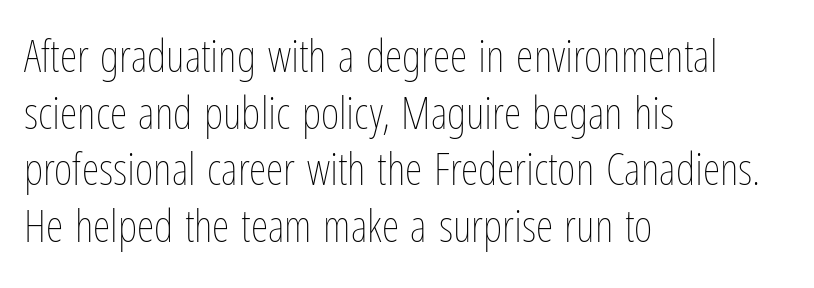
Q: Is the text bold? A: No.
Q: Is the text italic (slanted)? A: No, it is upright.
Q: Is the text underlined? A: No.
Q: How is the paragraph aligned? A: Left-aligned.
Q: Is the spacing between letters normal or unusually wide? A: Normal.
Q: Is the spacing between lines tight, normal or loose? A: Normal.
Q: Width (condensed, normal, or wide)? A: Condensed.
Q: Stroke contrast? A: Low.
Q: x-height? A: Medium.
Q: Monospaced? A: No.
